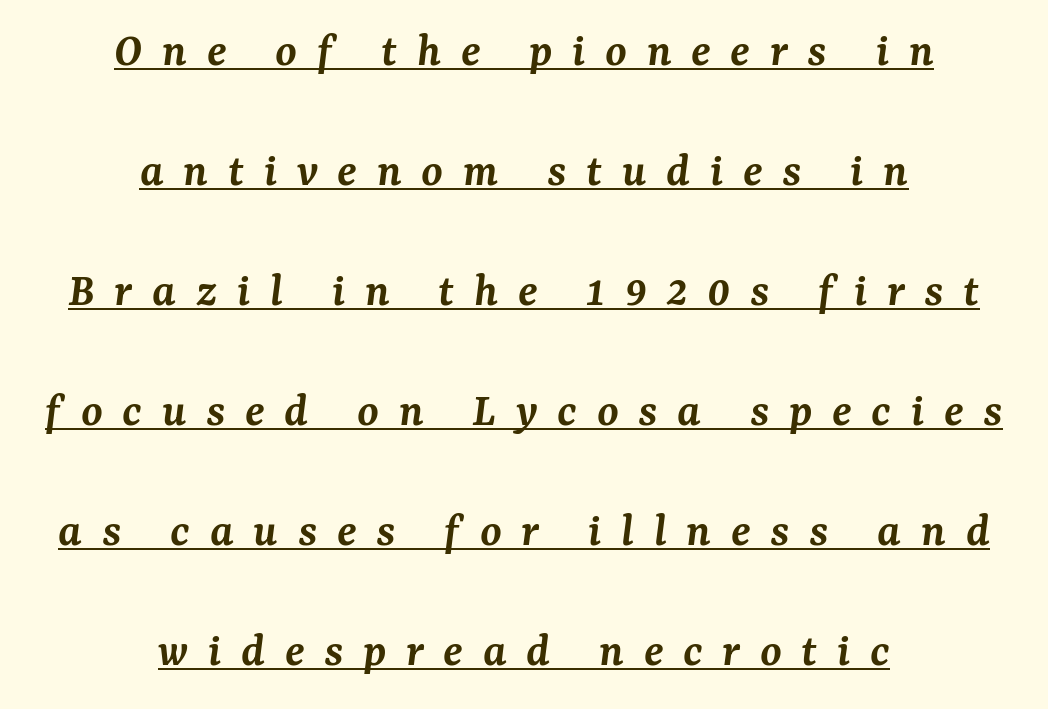
{"serif": "yes", "italic": "yes", "lean": "right", "slant_degrees": 7, "bold": "semi", "weight": "semibold", "width": "normal", "stroke_contrast": "medium", "x_height": "medium", "monospaced": "no", "underline": "yes", "align": "center", "line_spacing": "loose", "line_spacing_ratio": 2.45, "letter_spacing": "wide", "letter_spacing_em": 0.4, "glyph_px": 49}
